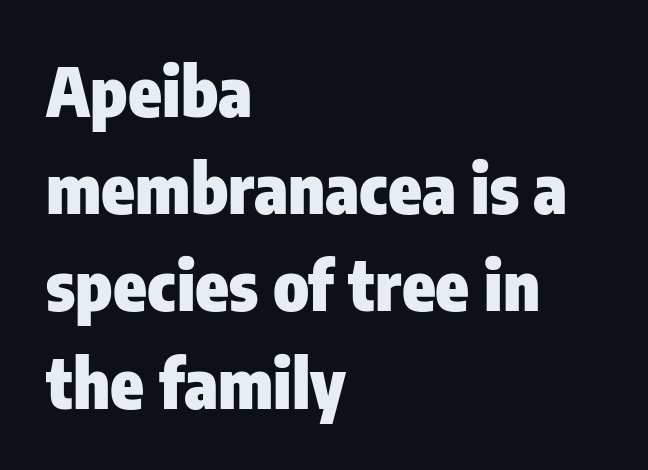
Caption: multi-line text, flush left, ragged right. The type sits square on the baseline with zero lean. Has an underline been added? It has not. Observe the ordinary spacing: letters are neighbours, not strangers. In terms of letterform style, serifs are entirely absent.
